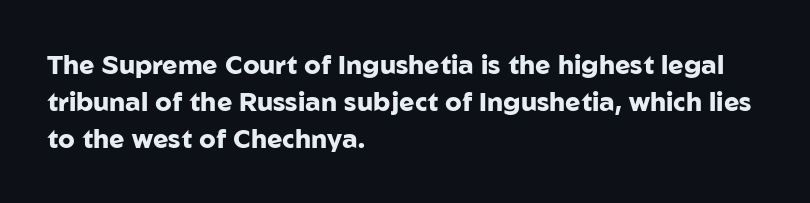
{"italic": "no", "bold": "yes", "underline": "no", "align": "left", "line_spacing": "normal", "line_spacing_ratio": 1.43, "letter_spacing": "normal", "letter_spacing_em": 0.0, "glyph_px": 26}
